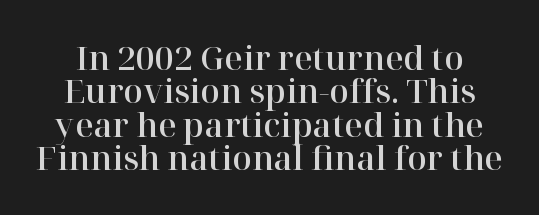
Each new line begins almost immediately beneath the previous one. The letters stand straight up with perfectly vertical stems. This rendering features lettering with no underline. The face used here is rendered with its standard letterfit.
